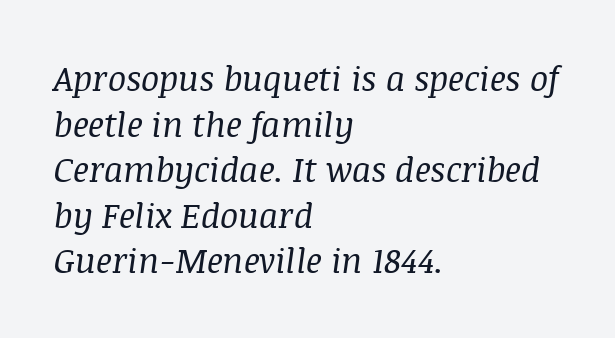
{"serif": "yes", "italic": "yes", "lean": "right", "slant_degrees": 8, "bold": "no", "weight": "regular", "width": "normal", "stroke_contrast": "medium", "x_height": "large", "monospaced": "no", "underline": "no", "align": "left", "line_spacing": "normal", "line_spacing_ratio": 1.34, "letter_spacing": "normal", "letter_spacing_em": 0.0, "glyph_px": 34}
